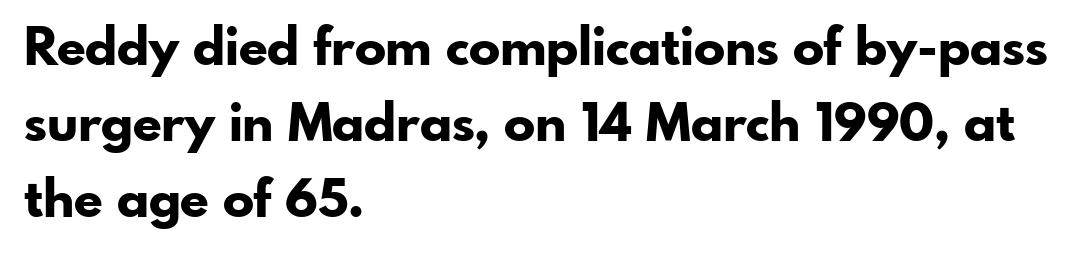
{"serif": "no", "italic": "no", "bold": "yes", "weight": "bold", "width": "normal", "stroke_contrast": "low", "x_height": "small", "monospaced": "no", "underline": "no", "align": "left", "line_spacing": "normal", "line_spacing_ratio": 1.46, "letter_spacing": "normal", "letter_spacing_em": 0.0, "glyph_px": 52}
